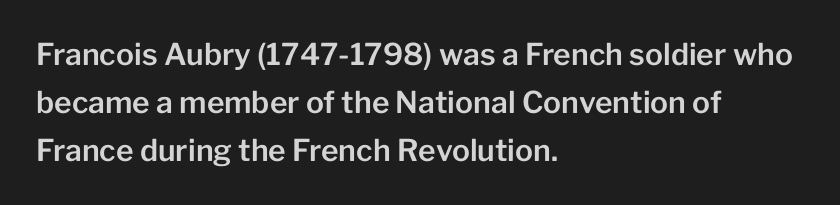
Q: Is the text italic (slanted)? A: No, it is upright.
Q: Is the typeface a serif or a sans-serif typeface? A: Sans-serif.
Q: Is the text underlined? A: No.
Q: How is the paragraph aligned? A: Left-aligned.
Q: Is the spacing between letters normal or unusually wide? A: Normal.
Q: Is the spacing between lines tight, normal or loose? A: Normal.
Q: Width (condensed, normal, or wide)? A: Normal.
Q: Stroke contrast? A: Low.
Q: x-height? A: Medium.
Q: Monospaced? A: No.
